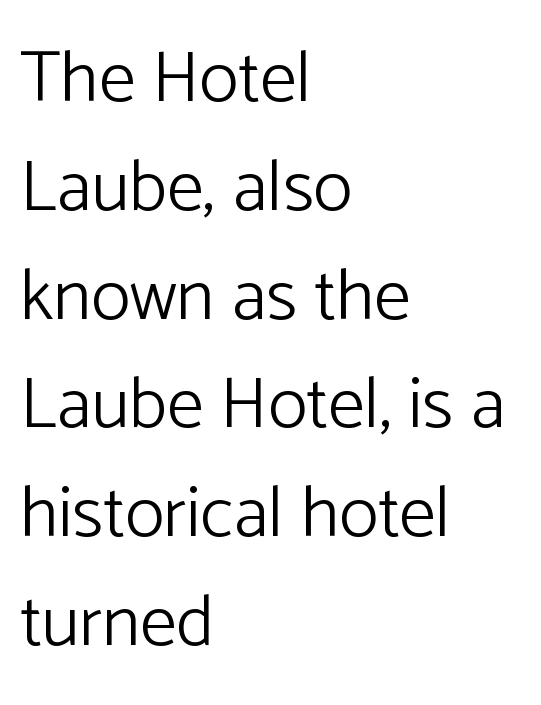
The font is comparable to plain body text, perhaps lighter. This sample uses an upright cut, with every glyph sitting square on the baseline. Summary of vertical rhythm: regular, with standard interline spacing. A typesetter would call this zero additional tracking. Plain, unruled lines of type. Looks like regular typesetting: each glyph gets only the width it needs.
